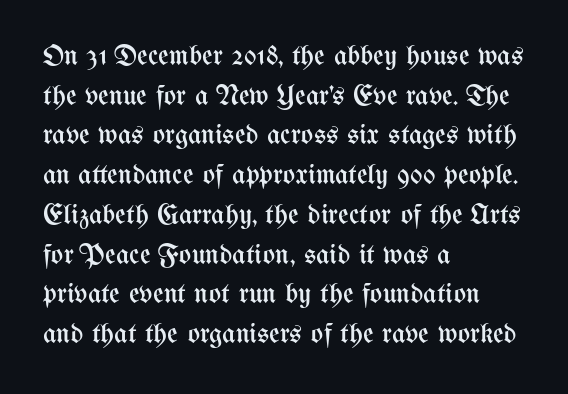
Q: Is the text bold? A: No.
Q: Is the text italic (slanted)? A: No, it is upright.
Q: Is the text underlined? A: No.
Q: How is the paragraph aligned? A: Left-aligned.
Q: Is the spacing between letters normal or unusually wide? A: Normal.
Q: Is the spacing between lines tight, normal or loose? A: Normal.
Q: Width (condensed, normal, or wide)? A: Condensed.
Q: Stroke contrast? A: Medium.
Q: x-height? A: Medium.
Q: Monospaced? A: No.
